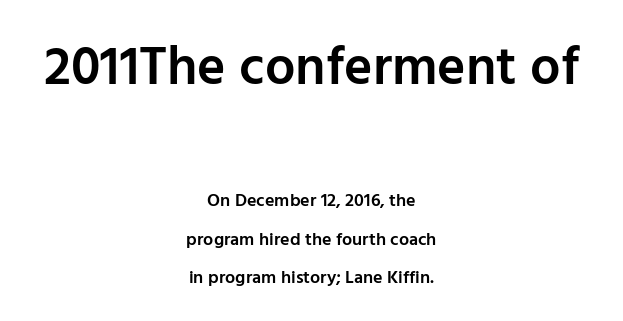
The tracking reads as untouched default to a designer's eye. The rag falls on both sides of this text block equally. Whoever set this made the first block the dominant, larger element. The foot of each line stays bare and open.
